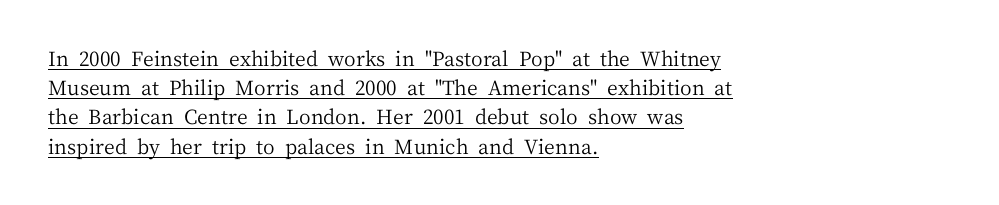
This rendering uses left alignment, leaving the right contour irregular. Nothing unusual about the tracking: characters are spaced as the font intends. A baseline rule has been typeset under these characters. The typography opts for an upright posture over an oblique one.
